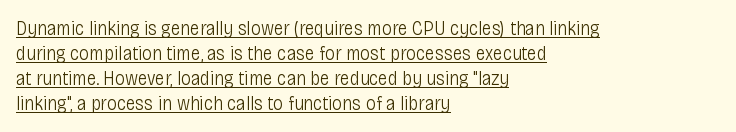
{"italic": "no", "bold": "no", "underline": "yes", "align": "left", "line_spacing": "normal", "line_spacing_ratio": 1.25, "letter_spacing": "normal", "letter_spacing_em": 0.0, "glyph_px": 20}
